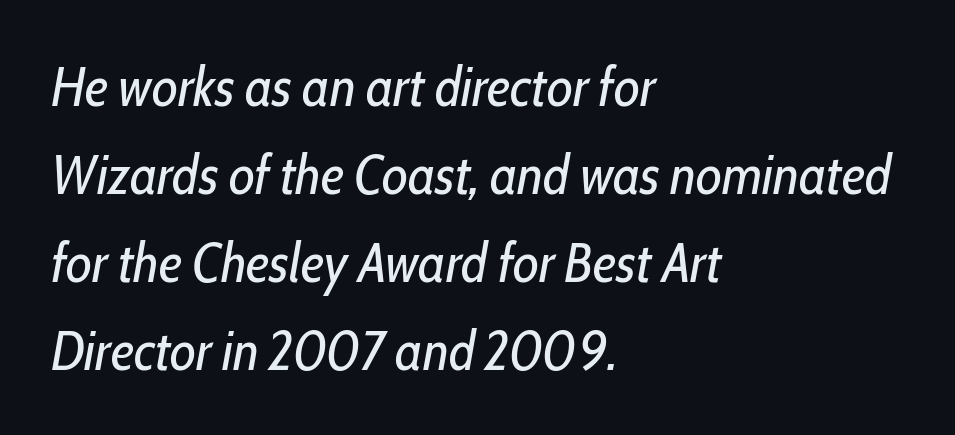
{"italic": "yes", "lean": "right", "slant_degrees": 10, "bold": "no", "weight": "regular", "width": "condensed", "stroke_contrast": "low", "x_height": "medium", "monospaced": "no", "underline": "no", "align": "left", "line_spacing": "normal", "line_spacing_ratio": 1.57, "letter_spacing": "normal", "letter_spacing_em": 0.0, "glyph_px": 56}
